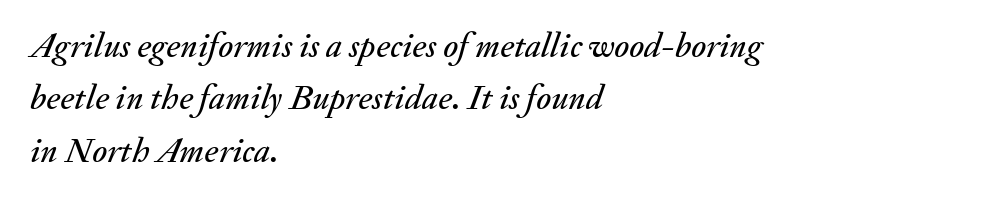
{"italic": "yes", "lean": "right", "slant_degrees": 20, "width": "normal", "stroke_contrast": "medium", "x_height": "small", "monospaced": "no", "underline": "no", "align": "left", "line_spacing": "normal", "line_spacing_ratio": 1.5, "letter_spacing": "normal", "letter_spacing_em": 0.0, "glyph_px": 35}
